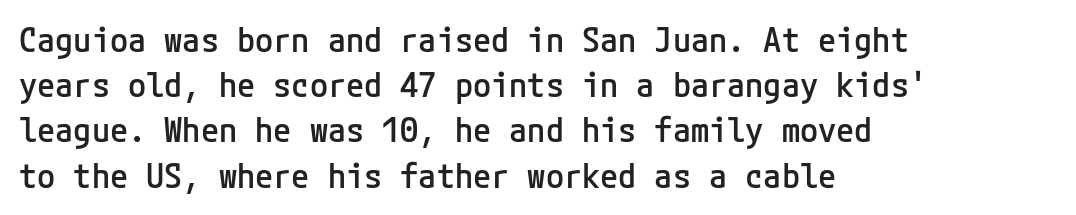
The image shows 33 px semibold sans-serif type, upright; set left-aligned, normal line spacing (1.37x), normal letter spacing, not underlined; low stroke contrast and a medium x-height.
